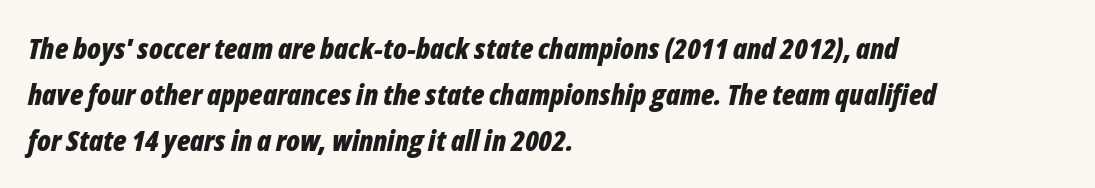
Q: Is the text bold? A: Yes.
Q: Is the text italic (slanted)? A: Yes, it leans right by about 12 degrees.
Q: Is the text underlined? A: No.
Q: How is the paragraph aligned? A: Left-aligned.
Q: Is the spacing between letters normal or unusually wide? A: Normal.
Q: Is the spacing between lines tight, normal or loose? A: Normal.
Q: Width (condensed, normal, or wide)? A: Condensed.
Q: Stroke contrast? A: Low.
Q: x-height? A: Medium.
Q: Monospaced? A: No.
